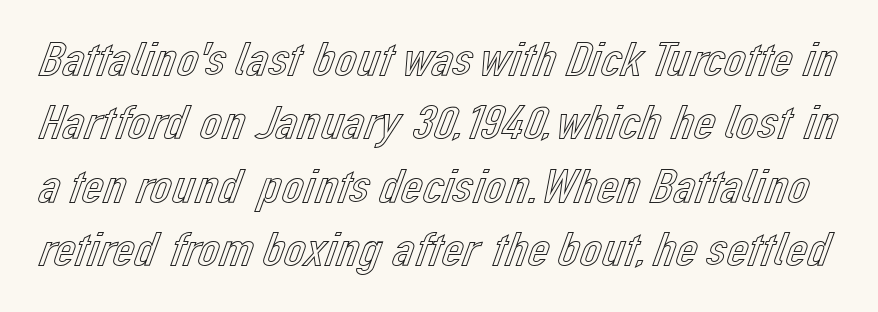
Q: Is the text italic (slanted)? A: Yes.
Q: Is the text underlined? A: No.
Q: Is the spacing between letters normal or unusually wide? A: Normal.
Q: Is the spacing between lines tight, normal or loose? A: Normal.
Q: Width (condensed, normal, or wide)? A: Normal.
Q: x-height? A: Medium.
Q: Monospaced? A: No.
